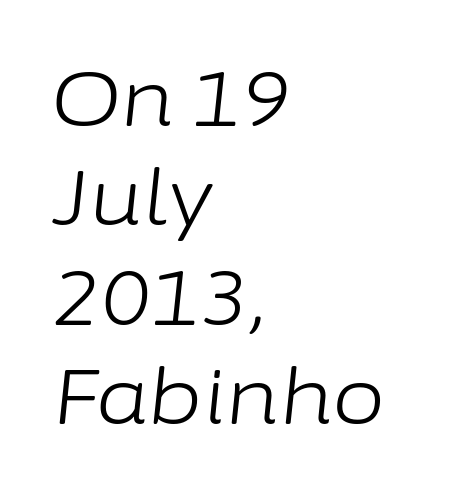
Q: Is the text bold? A: No.
Q: Is the text italic (slanted)? A: Yes, it leans right by about 6 degrees.
Q: Is the text underlined? A: No.
Q: How is the paragraph aligned? A: Left-aligned.
Q: Is the spacing between letters normal or unusually wide? A: Normal.
Q: Is the spacing between lines tight, normal or loose? A: Normal.
Q: Width (condensed, normal, or wide)? A: Normal.
Q: Stroke contrast? A: Low.
Q: x-height? A: Medium.
Q: Monospaced? A: No.
